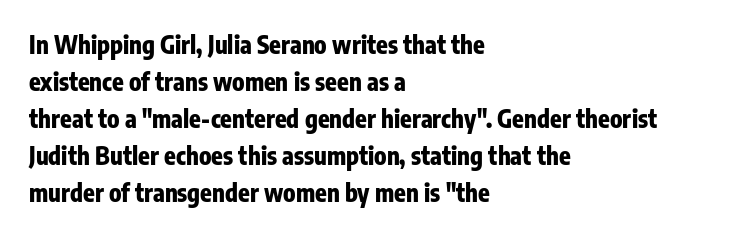
The image shows 24 px bold type, upright; set left-aligned, normal line spacing (1.54x), normal letter spacing, not underlined.
